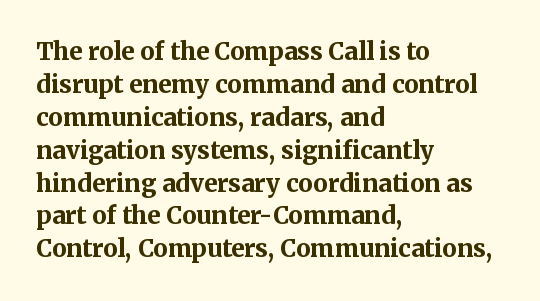
Q: Is the text bold? A: Yes.
Q: Is the text italic (slanted)? A: No, it is upright.
Q: Is the text underlined? A: No.
Q: How is the paragraph aligned? A: Left-aligned.
Q: Is the spacing between letters normal or unusually wide? A: Normal.
Q: Is the spacing between lines tight, normal or loose? A: Normal.
